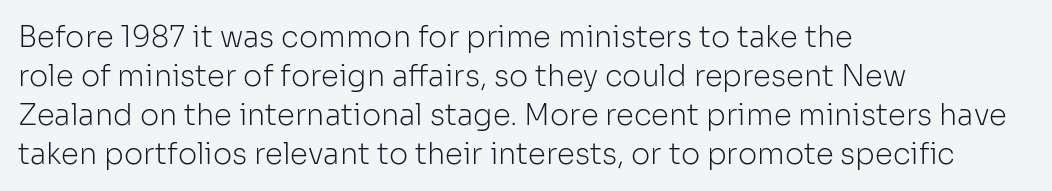
{"serif": "no", "italic": "no", "bold": "no", "weight": "light", "width": "normal", "stroke_contrast": "low", "x_height": "medium", "monospaced": "no", "underline": "no", "align": "left", "line_spacing": "normal", "line_spacing_ratio": 1.34, "letter_spacing": "normal", "letter_spacing_em": 0.0, "glyph_px": 29}
